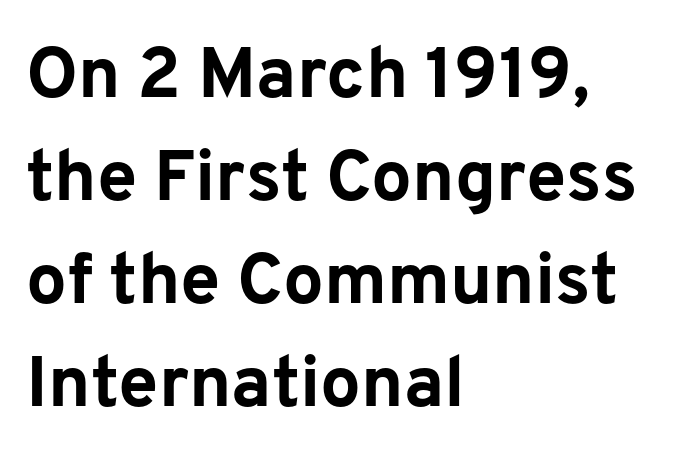
The type family on display is of the sans-serif kind. Think of a printed novel: that variable character pitch is what you see here. The gaps between neighbouring characters are ordinary and unremarkable. Style check: upright. Honestly, the row spacing looks completely unremarkable. Set as a true bold cut, around the 700 mark.
